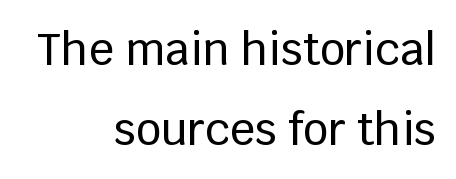
{"serif": "no", "italic": "no", "width": "normal", "stroke_contrast": "low", "x_height": "large", "monospaced": "no", "underline": "no", "align": "right", "line_spacing_ratio": 1.82, "letter_spacing": "normal", "letter_spacing_em": 0.0, "glyph_px": 44}
